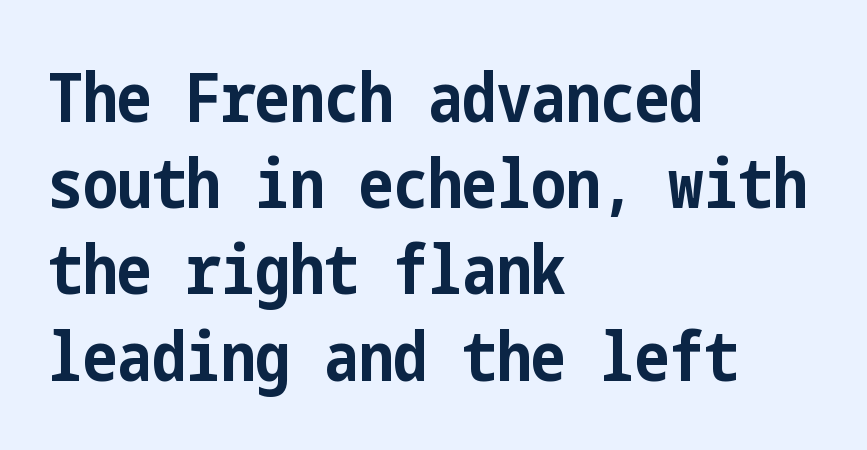
{"serif": "no", "italic": "no", "bold": "yes", "weight": "bold", "width": "condensed", "stroke_contrast": "low", "x_height": "medium", "underline": "no", "align": "left", "line_spacing": "normal", "line_spacing_ratio": 1.25, "letter_spacing": "normal", "letter_spacing_em": 0.0, "glyph_px": 69}
